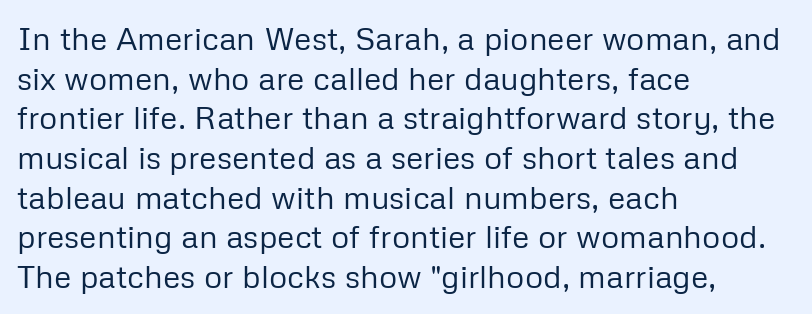
{"serif": "no", "italic": "no", "bold": "no", "weight": "regular", "width": "normal", "stroke_contrast": "low", "x_height": "medium", "monospaced": "no", "underline": "no", "align": "left", "line_spacing_ratio": 1.24, "letter_spacing": "normal", "letter_spacing_em": 0.0, "glyph_px": 32}
